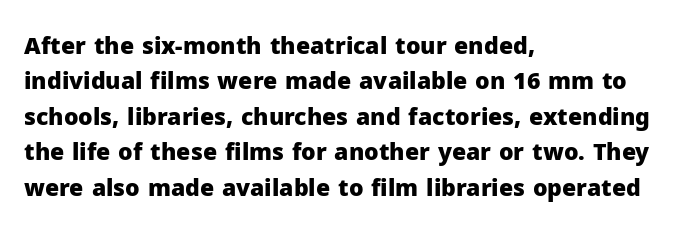
Q: Is the text bold? A: Yes.
Q: Is the text italic (slanted)? A: No, it is upright.
Q: Is the text underlined? A: No.
Q: How is the paragraph aligned? A: Left-aligned.
Q: Is the spacing between letters normal or unusually wide? A: Normal.
Q: Is the spacing between lines tight, normal or loose? A: Normal.
